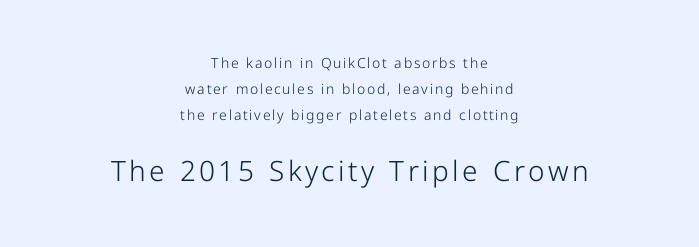
A centered setting, common on invitations and titles, is used for this passage. Does the lettering tilt? It doesn't — this is upright. No chunkiness to these letters — they're not bold. Type size steps up from the first block to the second. The rendering uses natural spacing where letterforms have individual widths. Letters rest on an invisible, unmarked baseline.
